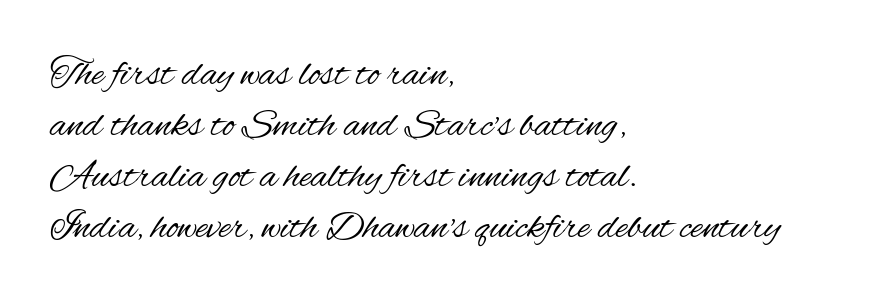
Q: Is the text bold? A: No.
Q: Is the text italic (slanted)? A: Yes.
Q: Is the typeface a serif or a sans-serif typeface? A: Sans-serif.
Q: Is the text underlined? A: No.
Q: How is the paragraph aligned? A: Left-aligned.
Q: Is the spacing between letters normal or unusually wide? A: Normal.
Q: Width (condensed, normal, or wide)? A: Condensed.
Q: Stroke contrast? A: Medium.
Q: x-height? A: Small.
Q: Monospaced? A: No.
